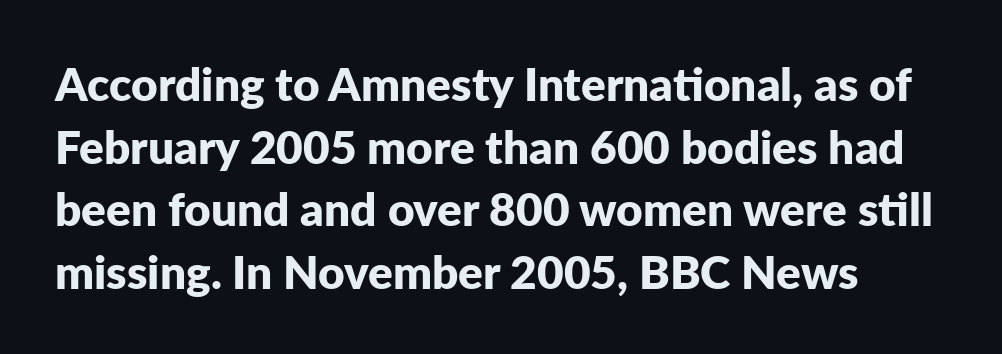
{"serif": "no", "italic": "no", "bold": "yes", "weight": "bold", "width": "normal", "stroke_contrast": "low", "x_height": "medium", "monospaced": "no", "underline": "no", "line_spacing": "normal", "line_spacing_ratio": 1.36, "letter_spacing": "normal", "letter_spacing_em": 0.0, "glyph_px": 46}
